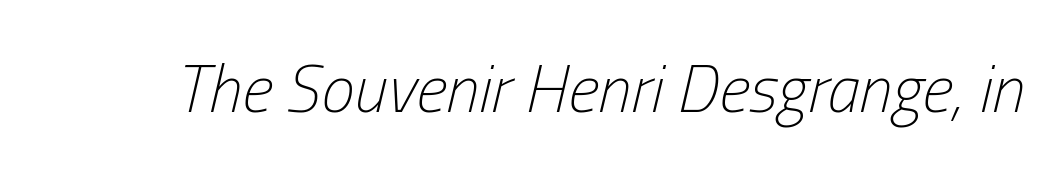
Looks like regular typesetting: each glyph gets only the width it needs. The weight would be labelled regular, book, light, or lighter still. The zone under the glyphs is completely vacant. Nobody touched the tracking dial on this one. Rendered with sloped, italic letterforms.
